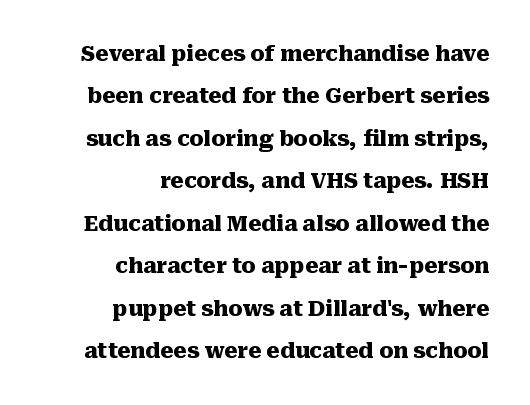
{"italic": "no", "bold": "yes", "underline": "no", "align": "right", "line_spacing": "loose", "line_spacing_ratio": 2.02, "letter_spacing": "normal", "letter_spacing_em": 0.0, "glyph_px": 21}
